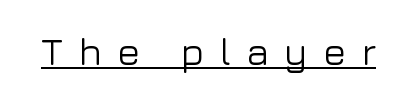
{"serif": "no", "italic": "no", "width": "normal", "stroke_contrast": "low", "x_height": "medium", "monospaced": "no", "underline": "yes", "letter_spacing": "wide", "letter_spacing_em": 0.39, "glyph_px": 38}
